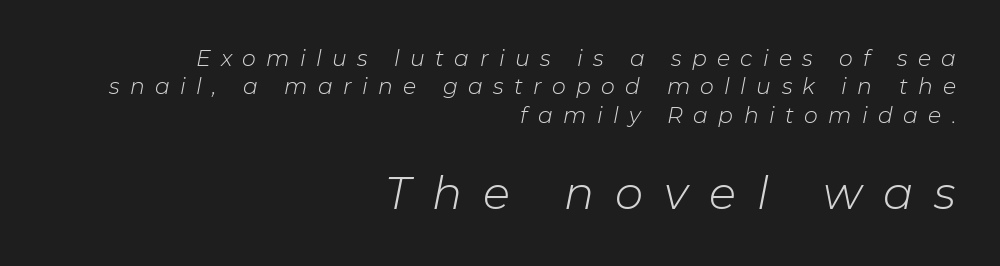
A light-to-regular cut is what we see here. Yep, that's italic — everything's leaning. The lower block of text is set noticeably larger than the block above it. The specimen omits any rule beneath the text block's lines.
